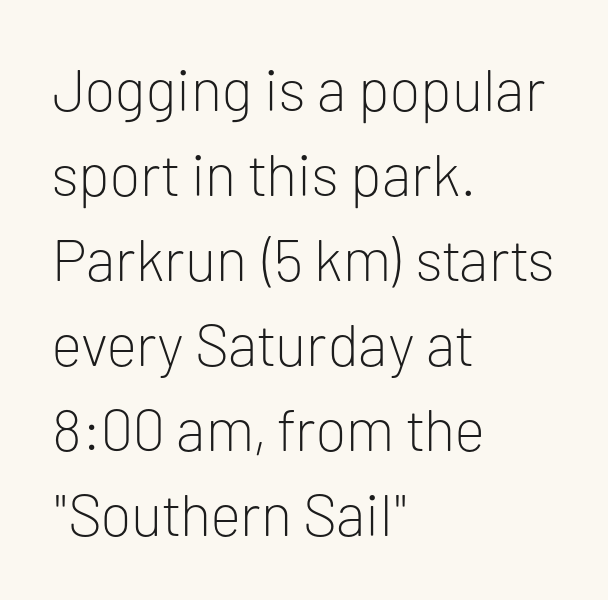
The image shows 59 px light sans-serif type, upright; set left-aligned, normal line spacing (1.44x), normal letter spacing, not underlined; low stroke contrast and a medium x-height.
